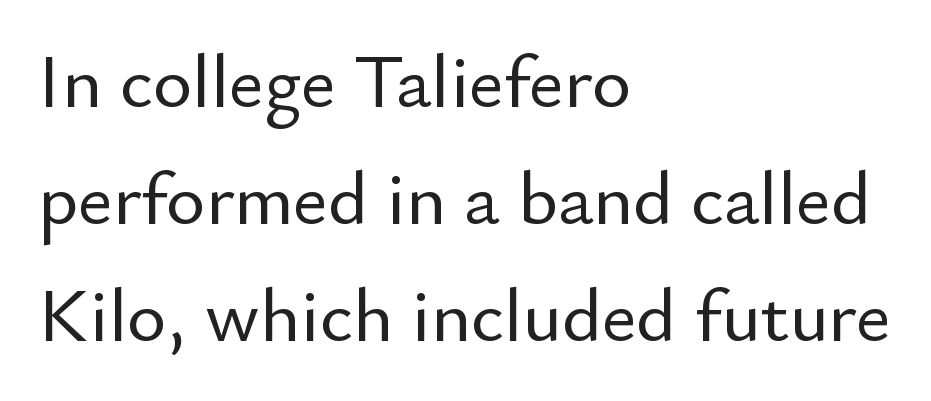
The image shows 75 px sans-serif type, upright; set left-aligned, normal line spacing (1.56x), normal letter spacing, not underlined; low stroke contrast and a small x-height.
